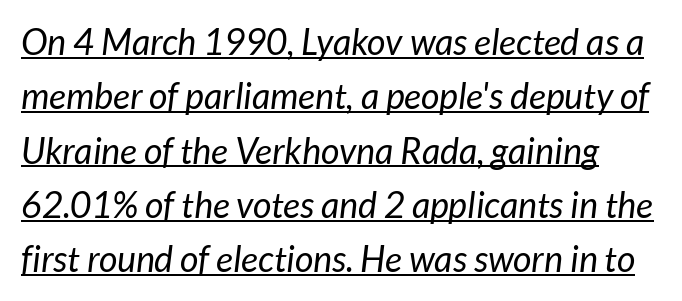
Q: Is the text bold? A: No.
Q: Is the typeface a serif or a sans-serif typeface? A: Sans-serif.
Q: Is the text underlined? A: Yes.
Q: Is the spacing between letters normal or unusually wide? A: Normal.
Q: Is the spacing between lines tight, normal or loose? A: Normal.
Q: Width (condensed, normal, or wide)? A: Normal.
Q: Stroke contrast? A: Low.
Q: x-height? A: Medium.
Q: Monospaced? A: No.
